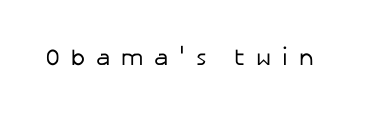
The image shows 23 px text type, upright; set unusually wide letter spacing (+0.47 em), not underlined.
